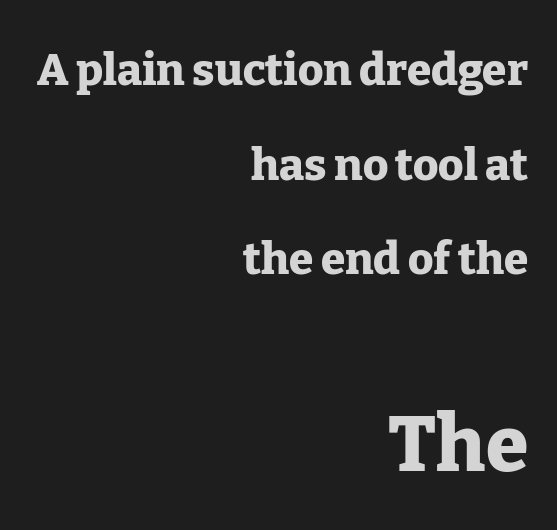
Q: Is the text bold? A: Yes.
Q: Is the text italic (slanted)? A: No, it is upright.
Q: Is the typeface a serif or a sans-serif typeface? A: Serif.
Q: Is the text underlined? A: No.
Q: How is the paragraph aligned? A: Right-aligned.
Q: Is the spacing between letters normal or unusually wide? A: Normal.
Q: Is the spacing between lines tight, normal or loose? A: Loose.
Q: Which block of text is set in a larger size, the first (top) or the second (bottom)? A: The second (bottom) one.
Q: Width (condensed, normal, or wide)? A: Normal.
Q: Stroke contrast? A: Low.
Q: x-height? A: Medium.
Q: Monospaced? A: No.
